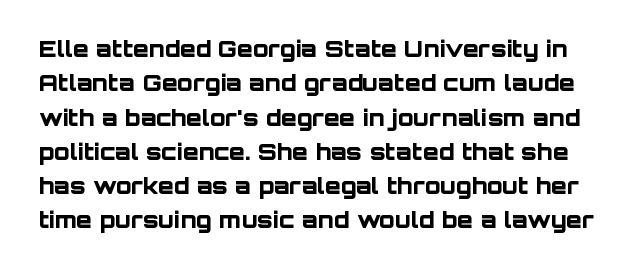
The image shows 23 px bold type, upright; set normal line spacing (1.49x), normal letter spacing, not underlined.
